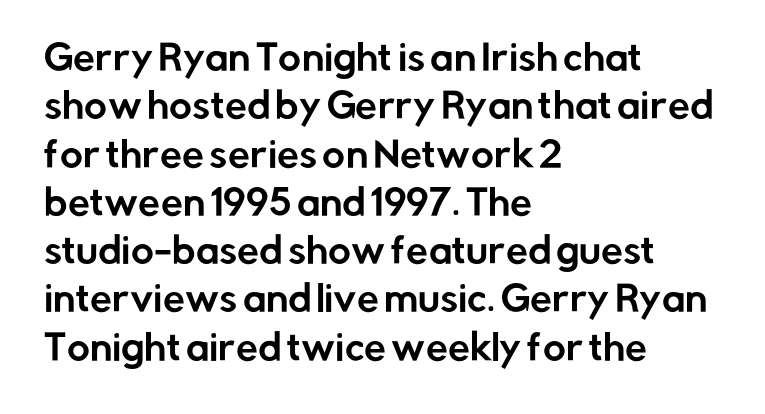
{"serif": "no", "italic": "no", "width": "normal", "stroke_contrast": "low", "x_height": "medium", "monospaced": "no", "underline": "no", "align": "left", "line_spacing": "normal", "line_spacing_ratio": 1.38, "letter_spacing": "normal", "letter_spacing_em": 0.0, "glyph_px": 35}
